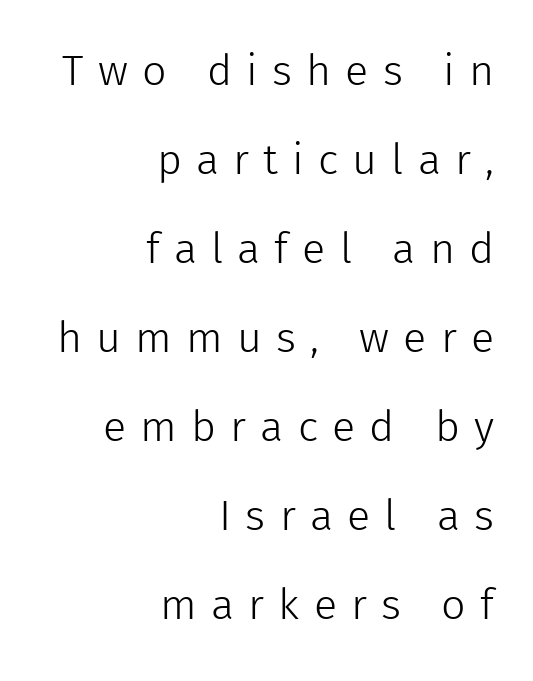
{"serif": "no", "italic": "no", "bold": "no", "weight": "light", "width": "normal", "x_height": "medium", "monospaced": "no", "underline": "no", "align": "right", "line_spacing": "loose", "line_spacing_ratio": 2.07, "letter_spacing": "wide", "letter_spacing_em": 0.33, "glyph_px": 43}
